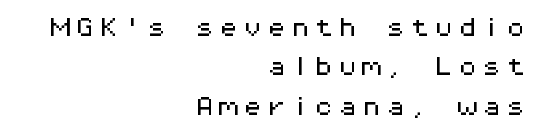
The lines in this sample share a right terminus and differ only in where they begin. Type without underlining. Quick note: not italic, upright.
